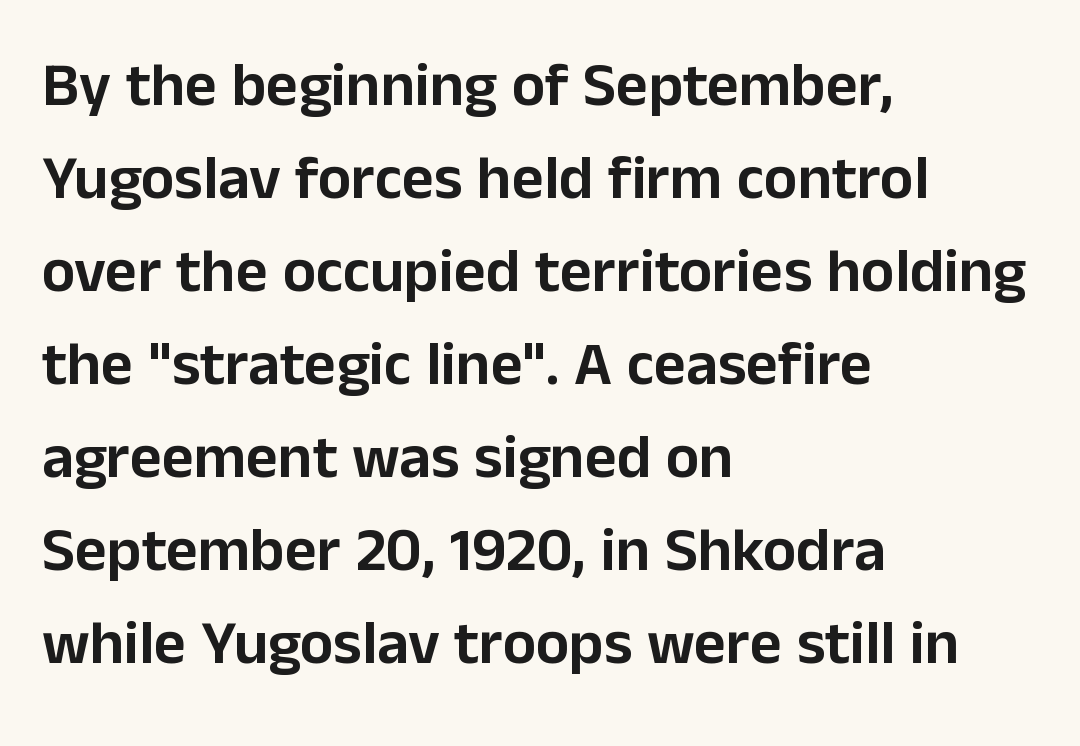
{"serif": "no", "italic": "no", "width": "normal", "stroke_contrast": "low", "x_height": "medium", "monospaced": "no", "underline": "no", "align": "left", "line_spacing": "normal", "line_spacing_ratio": 1.5, "letter_spacing": "normal", "letter_spacing_em": 0.0, "glyph_px": 62}
